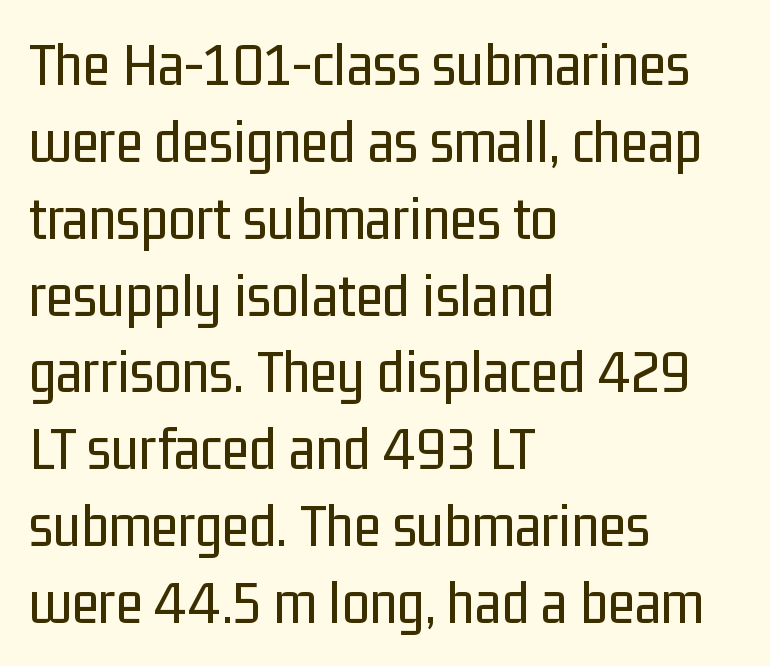
Q: Is the text bold? A: No.
Q: Is the text italic (slanted)? A: No, it is upright.
Q: Is the typeface a serif or a sans-serif typeface? A: Sans-serif.
Q: Is the text underlined? A: No.
Q: How is the paragraph aligned? A: Left-aligned.
Q: Is the spacing between letters normal or unusually wide? A: Normal.
Q: Width (condensed, normal, or wide)? A: Condensed.
Q: Stroke contrast? A: Low.
Q: x-height? A: Medium.
Q: Monospaced? A: No.
